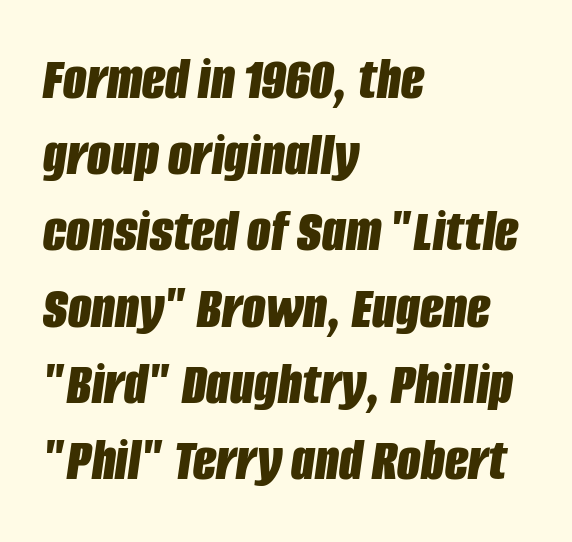
Q: Is the text bold? A: Yes.
Q: Is the text italic (slanted)? A: Yes, it leans right by about 8 degrees.
Q: Is the text underlined? A: No.
Q: How is the paragraph aligned? A: Left-aligned.
Q: Is the spacing between letters normal or unusually wide? A: Normal.
Q: Is the spacing between lines tight, normal or loose? A: Normal.
Q: Width (condensed, normal, or wide)? A: Condensed.
Q: Stroke contrast? A: Low.
Q: x-height? A: Large.
Q: Monospaced? A: No.
